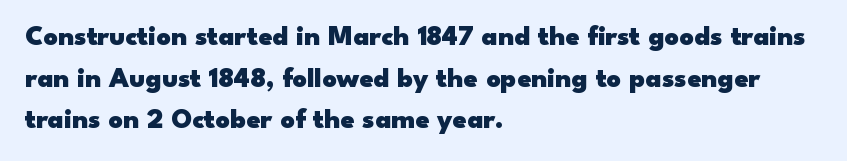
The words here are not underlined. Regarding leading, the lines here are spaced in the standard way. Weight: bold. What kind of face is this? One without serifs — a sans. The letters stand upright; this is a roman face. Horizontally, the lines are justified to the leading edge only.
